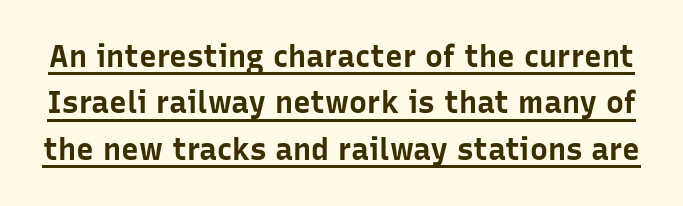
Q: Is the text bold? A: Yes.
Q: Is the text italic (slanted)? A: No, it is upright.
Q: Is the typeface a serif or a sans-serif typeface? A: Sans-serif.
Q: Is the text underlined? A: Yes.
Q: Is the spacing between letters normal or unusually wide? A: Normal.
Q: Is the spacing between lines tight, normal or loose? A: Normal.
Q: Width (condensed, normal, or wide)? A: Normal.
Q: Stroke contrast? A: Low.
Q: x-height? A: Medium.
Q: Monospaced? A: No.
